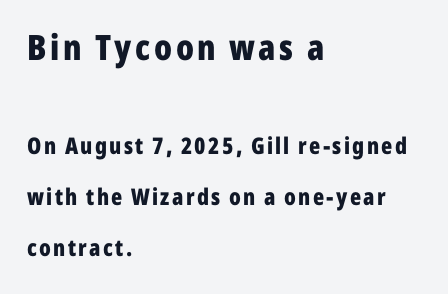
{"serif": "no", "italic": "no", "bold": "yes", "weight": "bold", "width": "condensed", "stroke_contrast": "low", "x_height": "medium", "monospaced": "no", "underline": "no", "align": "left", "line_spacing": "loose", "line_spacing_ratio": 2.21, "larger_block": "first", "size_ratio": 1.52, "glyph_px": 35}
